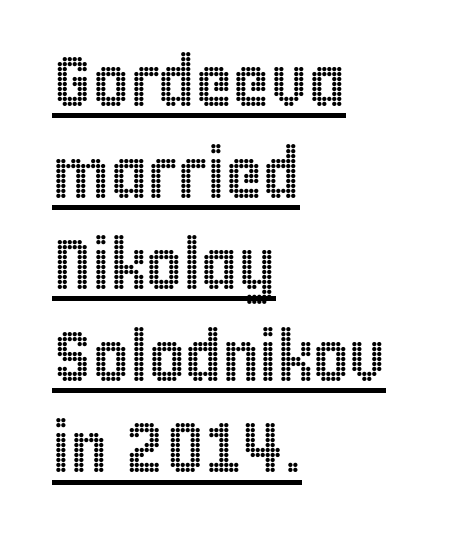
{"italic": "no", "width": "condensed", "x_height": "large", "monospaced": "no", "underline": "yes", "align": "left", "line_spacing": "normal", "line_spacing_ratio": 1.29, "letter_spacing": "normal", "letter_spacing_em": 0.0, "glyph_px": 71}
